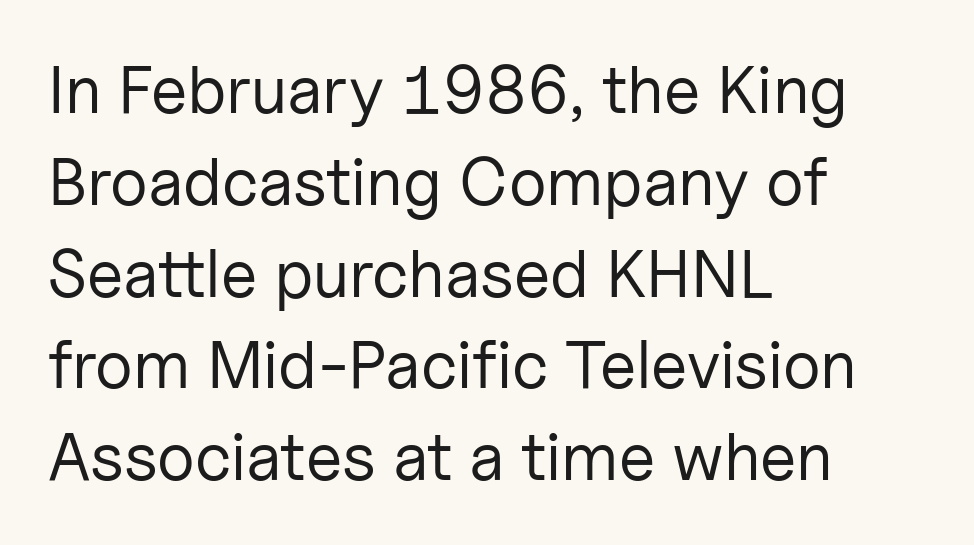
Here the designer chose a conventional face with non-uniform glyph widths. This rendering uses left alignment, leaving the right contour irregular. Stroke thickness stays within the range of a standard reading face or lighter. No extra tracking has been applied to these lines. In terms of letterform style, serifs are entirely absent. Vertically, the passage feels balanced, rows spaced as you'd expect.
